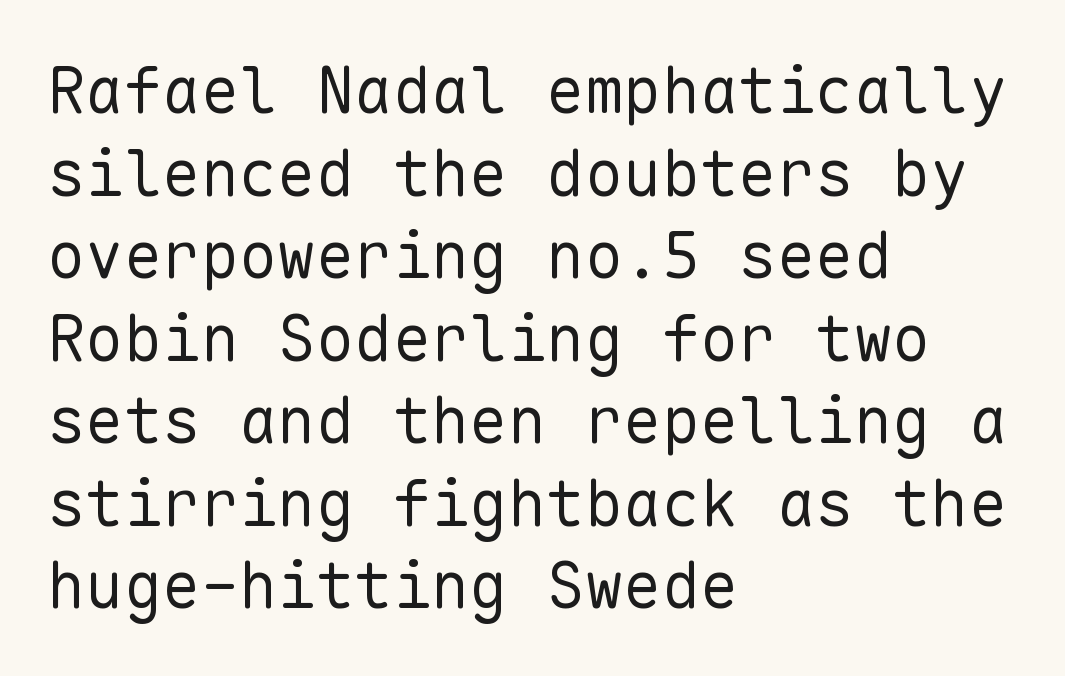
The image shows 64 px regular-weight sans-serif type, upright, monospaced; set left-aligned, normal line spacing (1.29x), normal letter spacing, not underlined; low stroke contrast and a medium x-height.
